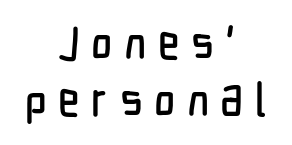
The image shows 46 px condensed sans-serif type, upright; set centered, line spacing 1.24x, unusually wide letter spacing (+0.25 em), not underlined; low stroke contrast and a medium x-height.
